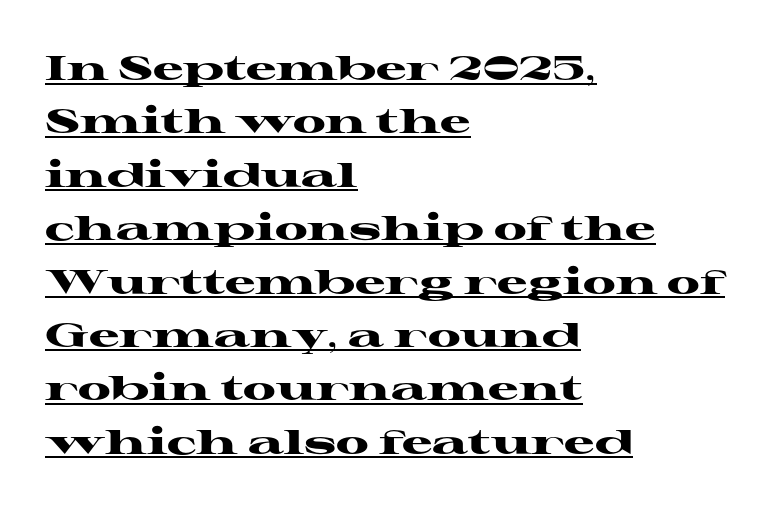
The image shows 34 px heavy, wide serif type, upright; set left-aligned, normal line spacing (1.57x), normal letter spacing, underlined; high stroke contrast and a medium x-height.
